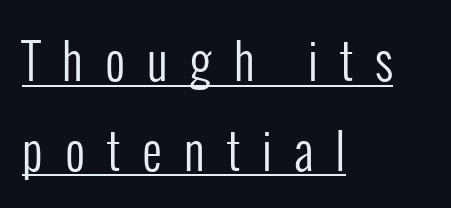
Visually the block forms a straight wall on the left and a jagged coastline on the right. A continuous stroke trails under the words, as in a hyperlink. The typesetting does not lean heavy: it is not bold. This sample uses a sans-serif face.
